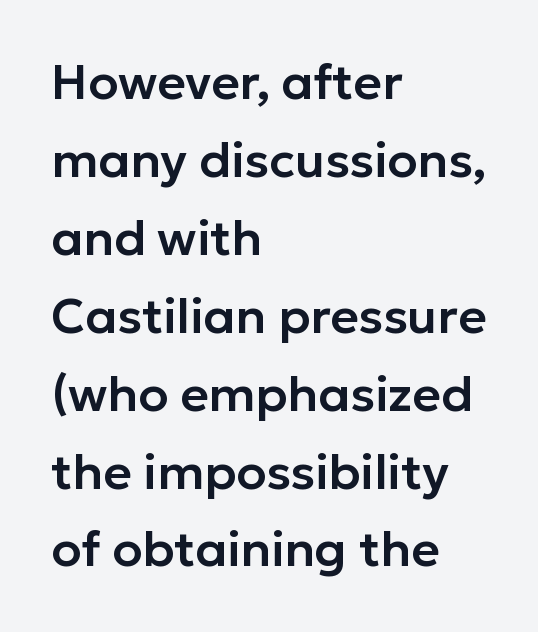
The image shows 49 px sans-serif type, upright; set left-aligned, normal line spacing (1.59x), normal letter spacing, not underlined; low stroke contrast and a medium x-height.
